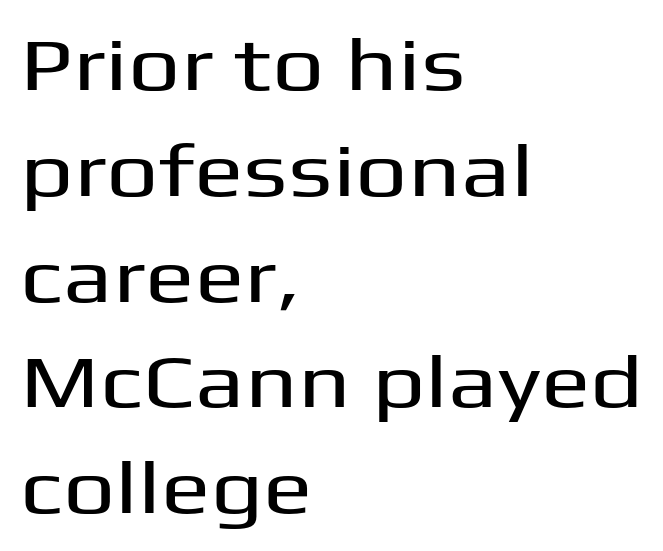
{"serif": "no", "italic": "no", "width": "wide", "stroke_contrast": "medium", "x_height": "medium", "monospaced": "no", "underline": "no", "align": "left", "line_spacing": "normal", "line_spacing_ratio": 1.43, "letter_spacing": "normal", "letter_spacing_em": 0.0, "glyph_px": 74}
